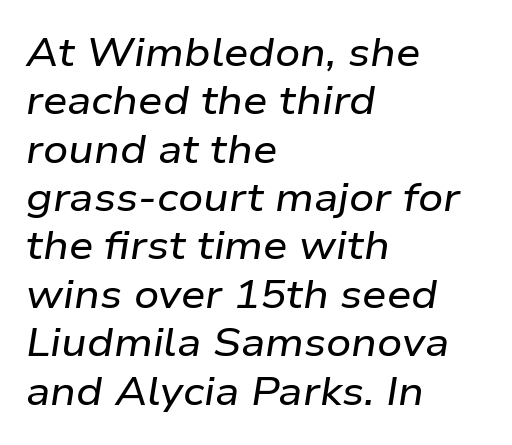
{"italic": "yes", "lean": "right", "slant_degrees": 9, "width": "wide", "stroke_contrast": "low", "x_height": "medium", "monospaced": "no", "underline": "no", "align": "left", "line_spacing_ratio": 1.24, "letter_spacing": "normal", "letter_spacing_em": 0.0, "glyph_px": 39}
